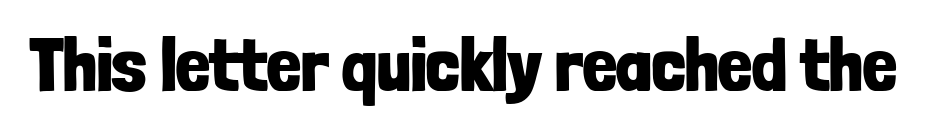
{"serif": "no", "italic": "no", "bold": "yes", "weight": "bold", "width": "condensed", "stroke_contrast": "low", "x_height": "medium", "monospaced": "no", "underline": "no", "letter_spacing": "normal", "letter_spacing_em": 0.0, "glyph_px": 75}
